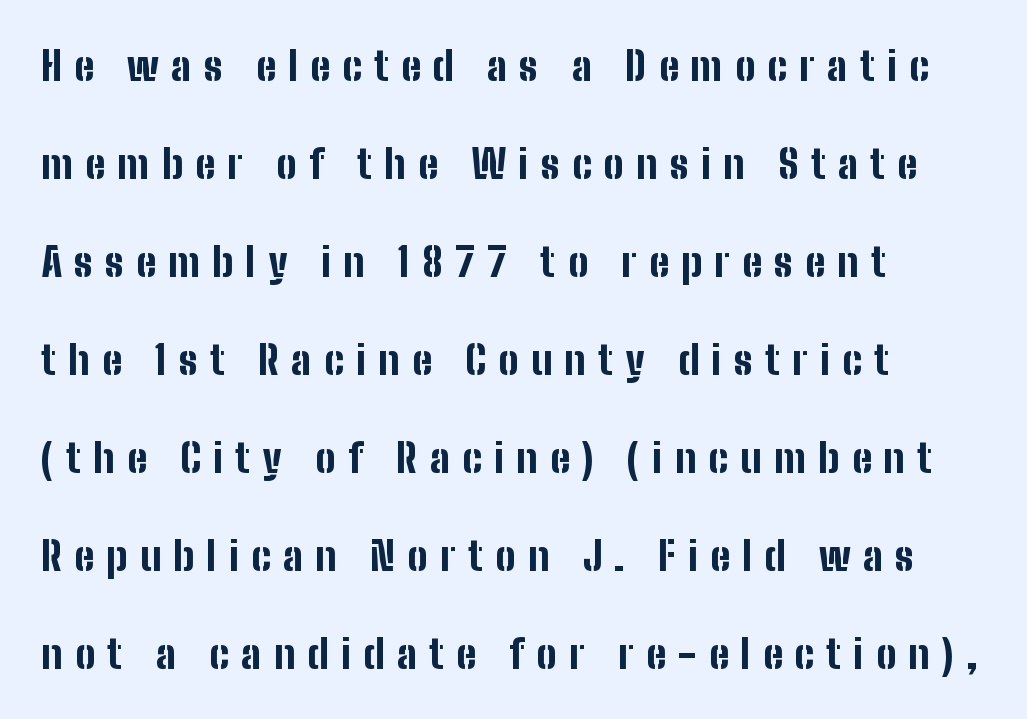
Glyph-to-glyph distance is far greater than everyday printed text. Here the designer chose a conventional face with non-uniform glyph widths. The type sits square on the baseline with zero lean. The rendering uses a large line-height, opening up the rows. Beneath every word, the page is bare. Heavy, bold letterforms.
